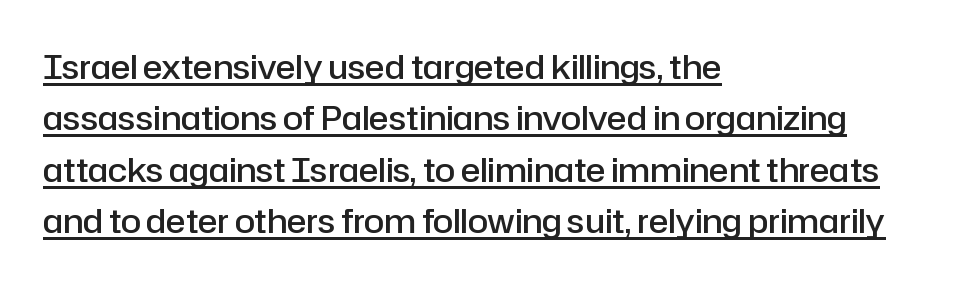
The lettering stays uniformly vertical, giving the passage a roman look. The letters advance in unequal steps, a hallmark of proportional type. Teacher's note: observe the even left margin — that is flush-left alignment. Vertical spacing — default.
